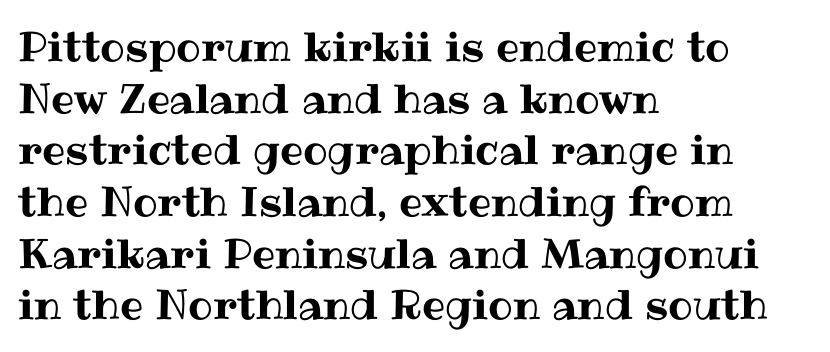
Q: Is the text italic (slanted)? A: No, it is upright.
Q: Is the text underlined? A: No.
Q: How is the paragraph aligned? A: Left-aligned.
Q: Is the spacing between letters normal or unusually wide? A: Normal.
Q: Is the spacing between lines tight, normal or loose? A: Normal.
Q: Width (condensed, normal, or wide)? A: Normal.
Q: Stroke contrast? A: Medium.
Q: x-height? A: Medium.
Q: Monospaced? A: No.
